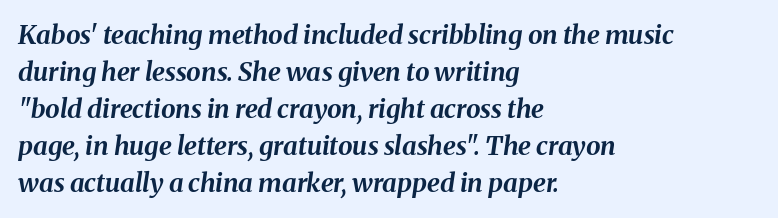
Slanted lettering throughout. Glyph-to-glyph distance matches everyday printed text. Line spacing here is normal. Typographic density is high because the face is bold.
